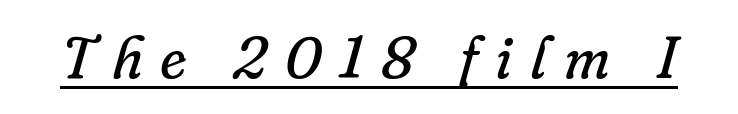
The image shows 59 px regular-weight serif type, italic (leaning right); set unusually wide letter spacing (+0.3 em), underlined; low stroke contrast and a small x-height.
